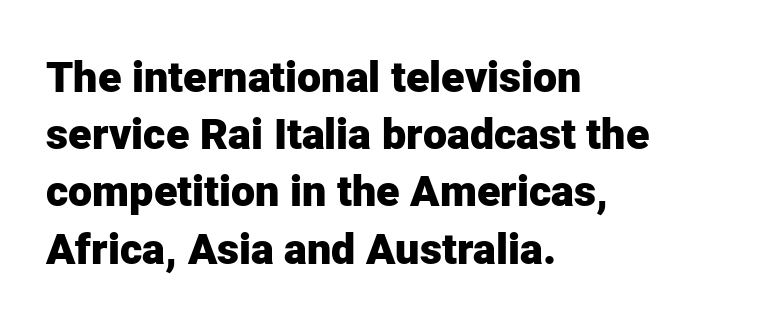
The image shows 43 px heavy sans-serif type, upright; set left-aligned, normal line spacing (1.33x), normal letter spacing, not underlined; low stroke contrast and a medium x-height.
